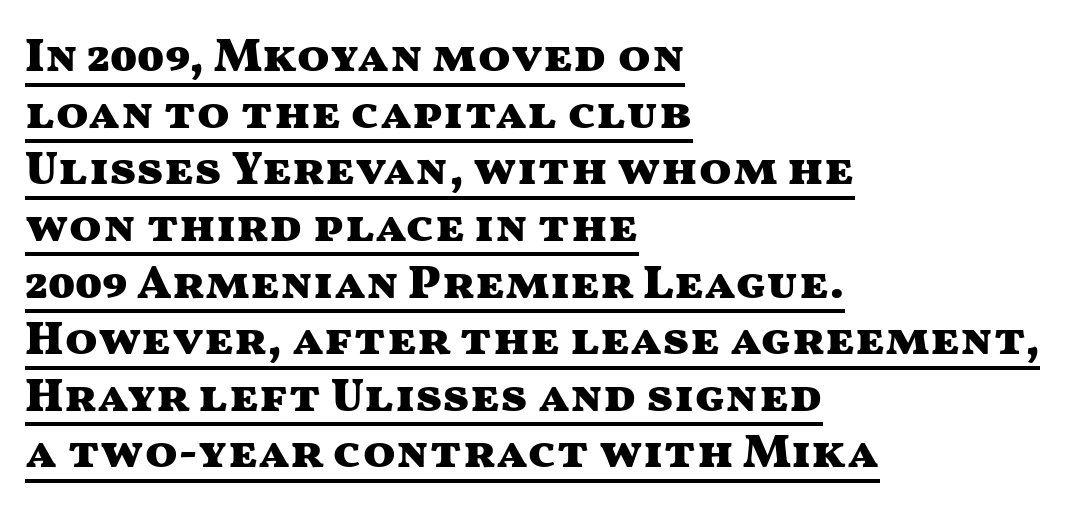
The image shows 48 px heavy, wide sans-serif type, upright; set left-aligned, line spacing 1.18x, normal letter spacing, underlined; medium stroke contrast and a medium x-height.
